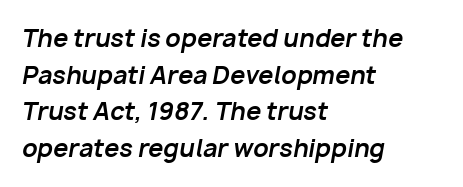
{"italic": "yes", "lean": "right", "slant_degrees": 10, "bold": "yes", "underline": "no", "align": "left", "line_spacing": "normal", "line_spacing_ratio": 1.53, "letter_spacing": "normal", "letter_spacing_em": 0.0, "glyph_px": 24}
